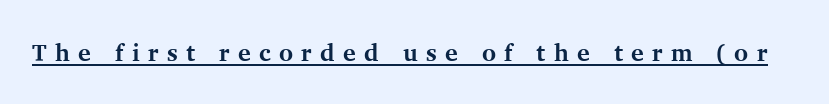
{"italic": "no", "bold": "yes", "underline": "yes", "letter_spacing": "wide", "letter_spacing_em": 0.35, "glyph_px": 24}
